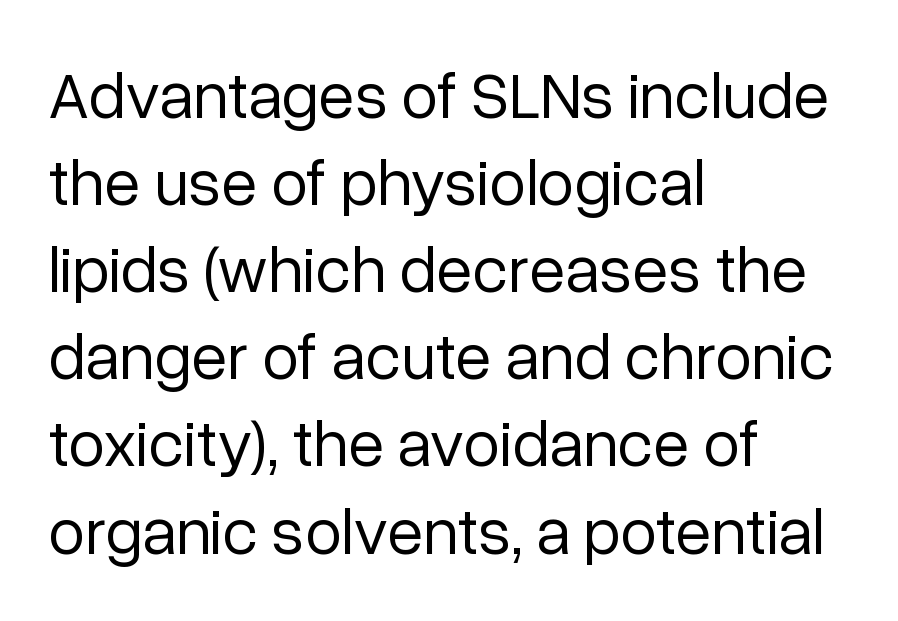
Quick note: underline off. In terms of letterspacing, this is plain default setting. Note the varied advance widths — an 'i' is clearly narrower than an 'm'. If you drew a line through each stem, it would be perfectly vertical. Horizontal bands of white between lines are of average thickness.
